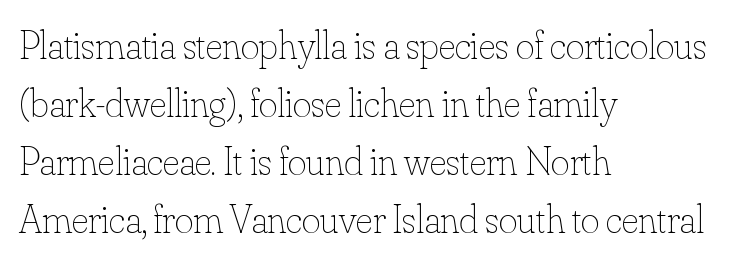
No chunkiness to these letters — they're not bold. The string is rendered with underlining switched off. Spacing between characters is what you'd get straight out of the box. The passage is arranged the way most books set body copy — flush left.
